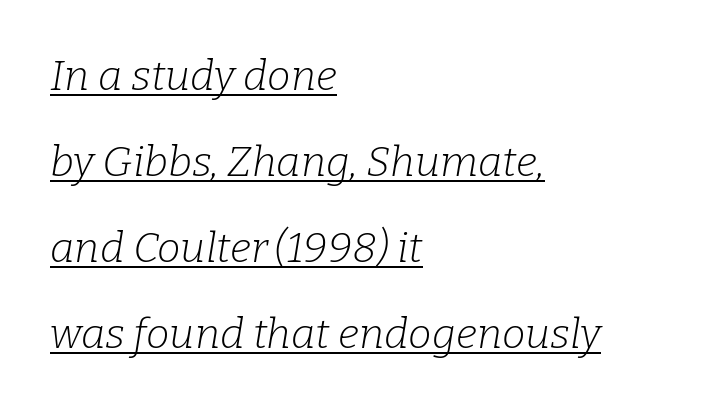
{"serif": "yes", "italic": "yes", "lean": "right", "slant_degrees": 9, "bold": "no", "weight": "light", "width": "normal", "stroke_contrast": "low", "x_height": "medium", "monospaced": "no", "underline": "yes", "align": "left", "line_spacing": "loose", "line_spacing_ratio": 2.05, "letter_spacing": "normal", "letter_spacing_em": 0.0, "glyph_px": 42}
